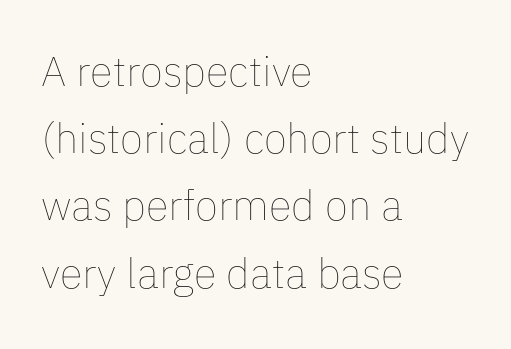
Q: Is the text bold? A: No.
Q: Is the text italic (slanted)? A: No, it is upright.
Q: Is the text underlined? A: No.
Q: How is the paragraph aligned? A: Left-aligned.
Q: Is the spacing between letters normal or unusually wide? A: Normal.
Q: Is the spacing between lines tight, normal or loose? A: Normal.
Q: Width (condensed, normal, or wide)? A: Normal.
Q: Stroke contrast? A: Low.
Q: x-height? A: Medium.
Q: Monospaced? A: No.
